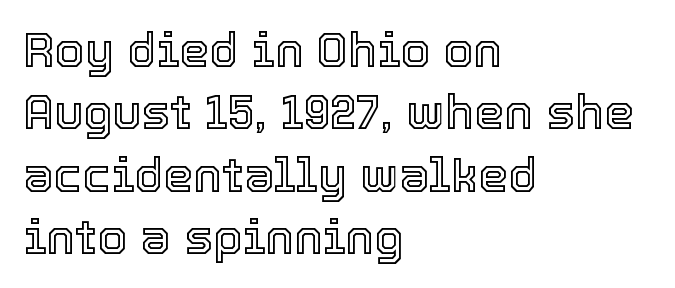
Q: Is the text italic (slanted)? A: No, it is upright.
Q: Is the text underlined? A: No.
Q: How is the paragraph aligned? A: Left-aligned.
Q: Is the spacing between letters normal or unusually wide? A: Normal.
Q: Is the spacing between lines tight, normal or loose? A: Normal.
Q: Width (condensed, normal, or wide)? A: Normal.
Q: x-height? A: Medium.
Q: Monospaced? A: No.
